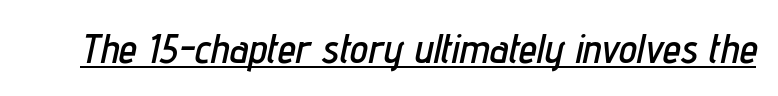
{"italic": "yes", "lean": "right", "slant_degrees": 12, "width": "condensed", "stroke_contrast": "low", "x_height": "medium", "monospaced": "no", "underline": "yes", "letter_spacing": "normal", "letter_spacing_em": 0.0, "glyph_px": 41}
